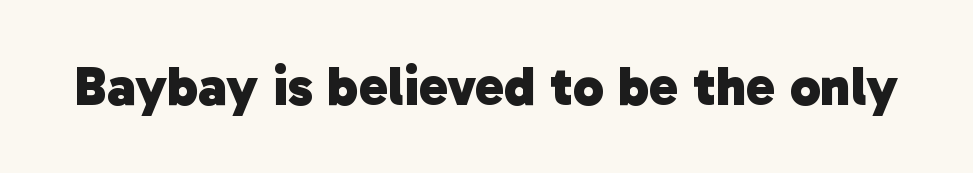
Check the space under the baseline: it is left empty. Plenty of ink on the page — the face is bold. Stroke terminals: plain, sans-serif. Proportional: the letters do not fall into vertical columns. Tracking here is standard; glyphs follow each other at the usual distance.
